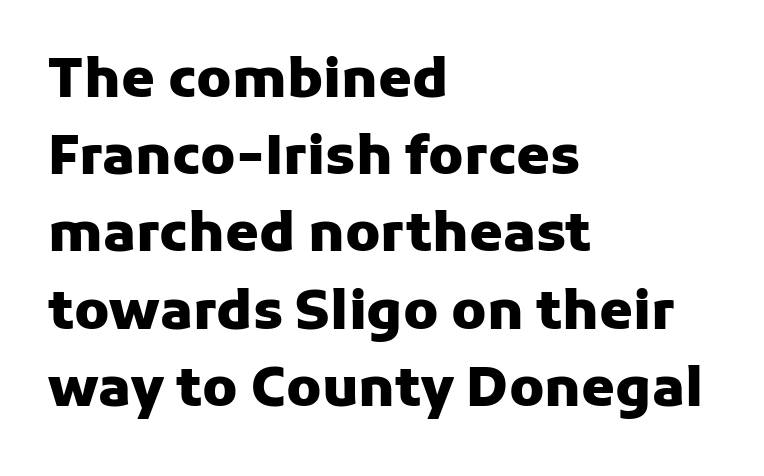
{"serif": "no", "italic": "no", "bold": "yes", "weight": "heavy", "width": "normal", "stroke_contrast": "low", "x_height": "medium", "monospaced": "no", "underline": "no", "align": "left", "line_spacing": "normal", "line_spacing_ratio": 1.43, "letter_spacing": "normal", "letter_spacing_em": 0.0, "glyph_px": 54}
